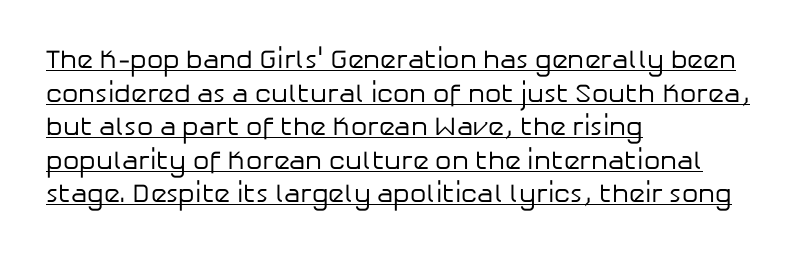
{"italic": "no", "bold": "no", "underline": "yes", "align": "left", "line_spacing": "normal", "line_spacing_ratio": 1.29, "letter_spacing": "normal", "letter_spacing_em": 0.0, "glyph_px": 26}
